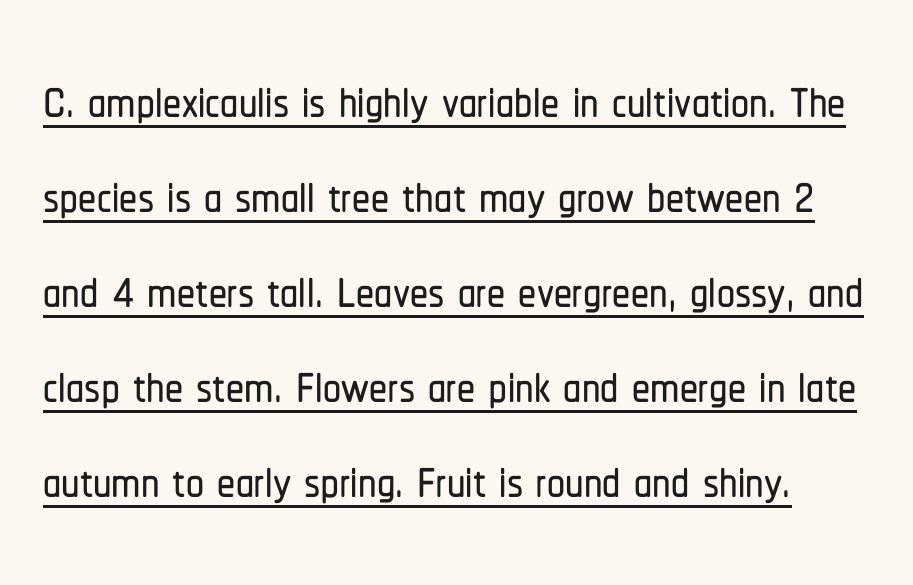
The image shows 72 px condensed sans-serif type, upright; set normal line spacing (1.32x), normal letter spacing, underlined; low stroke contrast and a medium x-height.
